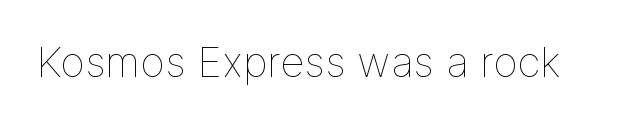
The image shows 42 px thin type, upright; set normal letter spacing, not underlined; low stroke contrast and a medium x-height.
